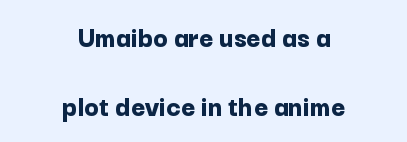
{"serif": "no", "italic": "no", "bold": "yes", "weight": "bold", "width": "normal", "stroke_contrast": "low", "x_height": "medium", "monospaced": "no", "underline": "no", "align": "center", "line_spacing": "loose", "line_spacing_ratio": 2.29, "letter_spacing": "normal", "letter_spacing_em": 0.0, "glyph_px": 30}
